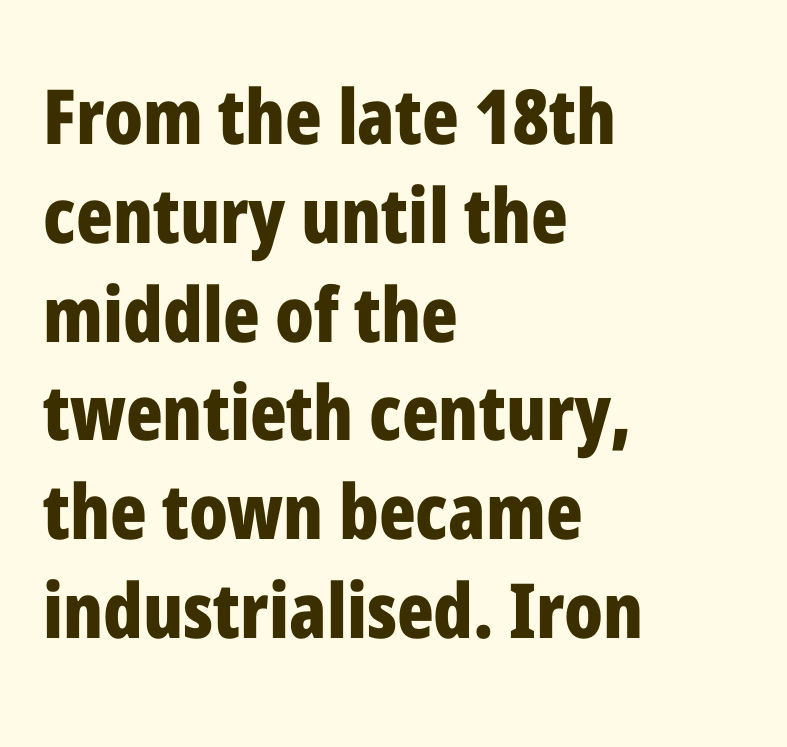
Only glyphs here, with clear space below each row. Summary of vertical rhythm: regular, with standard interline spacing. This sample uses a sans-serif face. Nothing unusual about the tracking: characters are spaced as the font intends.
